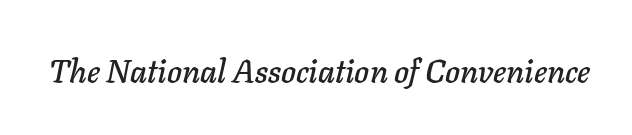
The image shows 32 px text type, italic (leaning right); set normal letter spacing, not underlined; low stroke contrast and a medium x-height.
